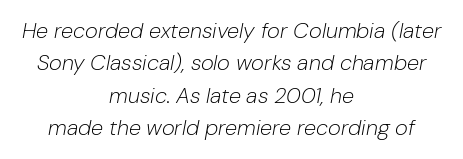
Between one letter and the next there's only the usual sliver of space. A student would call this center alignment; a typographer would say set centered. Does the leading feel generous? No, just average. There's an unmistakable incline to the writing here. Nobody drew a line under any word here.
